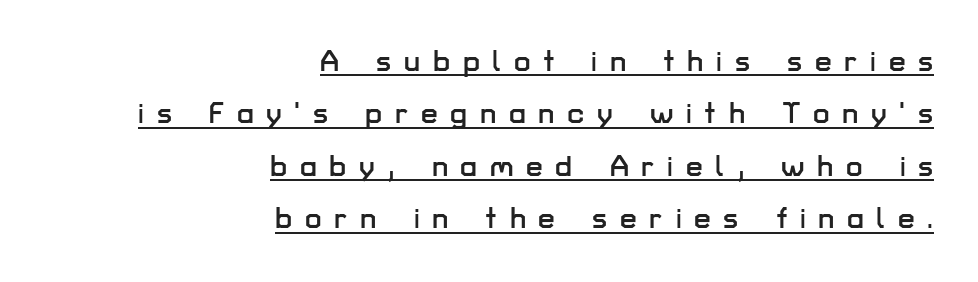
This sample has the flowing, uneven cadence of proportional lettering. A typographer would call this underscored text. The paragraph has a hard right edge and a soft left edge. To sum up the face: it is a sans, with no serifs. The letters stand straight up with perfectly vertical stems. Short note: letters widely spaced.
